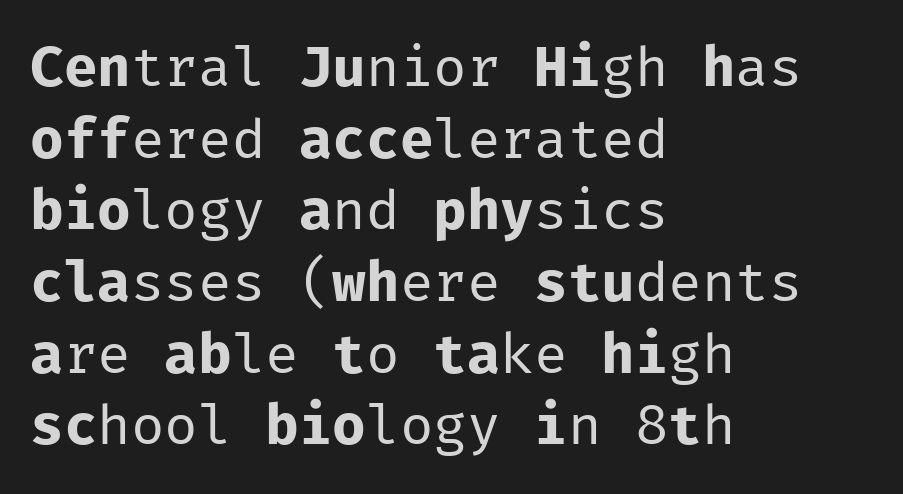
The rendering uses typewriter-style spacing with identical character cells. A student would call this left alignment; a typographer would say flush left, rag right. Each word holds together tightly as a unit, with standard inter-letter gaps. When letters stand straight like this, we call the style roman or upright. No heavy texture on the line: the type isn't bold. Has an underline been added? It has not.
